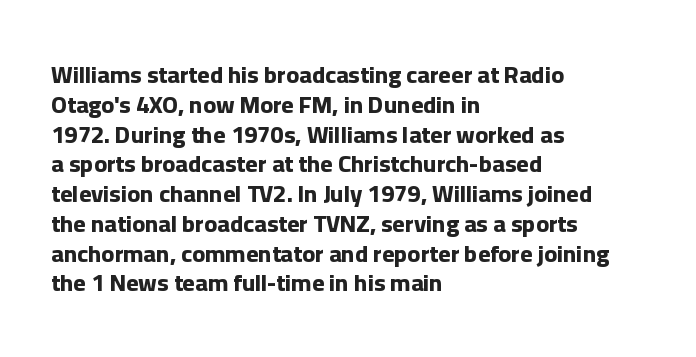
Every character sits straight up, as roman type does. This rendering uses left alignment, leaving the right contour irregular. Letters rest on an invisible, unmarked baseline. The passage shown has conventional tracking throughout. Pretty heavy lettering here — definitely bold.
